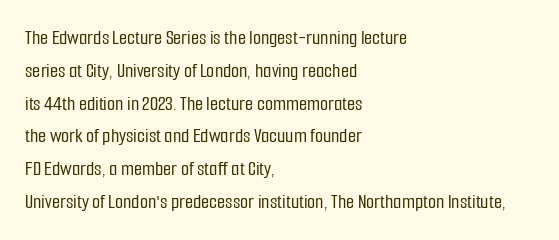
{"italic": "no", "underline": "no", "align": "left", "line_spacing": "normal", "line_spacing_ratio": 1.56, "letter_spacing": "normal", "letter_spacing_em": 0.0, "glyph_px": 21}
